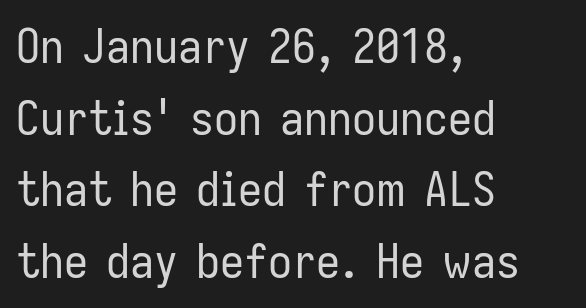
{"serif": "no", "italic": "no", "bold": "no", "weight": "regular", "width": "condensed", "stroke_contrast": "low", "x_height": "medium", "monospaced": "no", "underline": "no", "align": "left", "line_spacing": "normal", "line_spacing_ratio": 1.49, "letter_spacing": "normal", "letter_spacing_em": 0.0, "glyph_px": 48}
